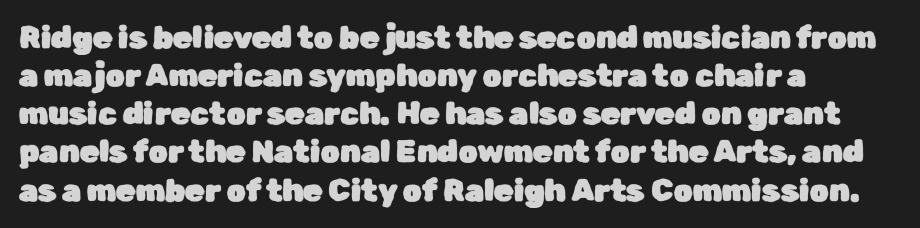
Typographically, this falls in the sans-serif category. Descenders are the only things crossing below the line. No extra tracking has been applied to these lines. These lines are rendered in a variable-pitch font.
